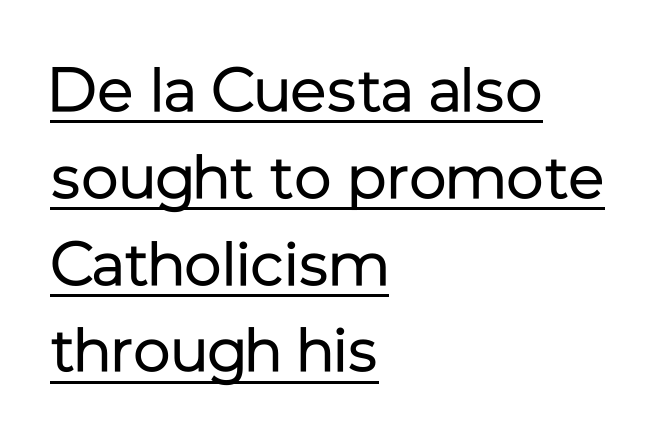
The image shows 62 px regular-weight sans-serif type, upright; set left-aligned, normal line spacing (1.4x), normal letter spacing, underlined; low stroke contrast and a medium x-height.
